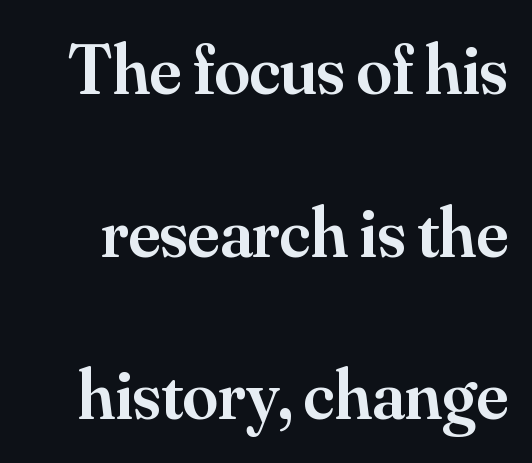
The image shows 71 px semibold serif type, upright; set loose line spacing (2.29x), normal letter spacing, not underlined; medium stroke contrast and a small x-height.
